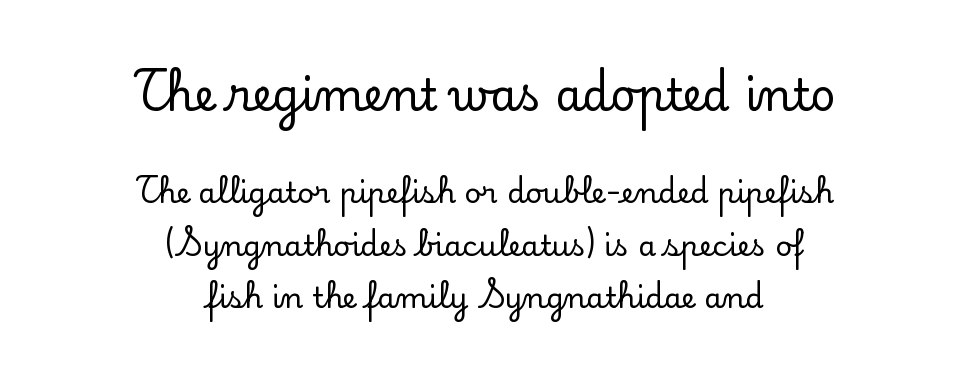
These lines were composed using upright roman letters. Large over small — that's the arrangement of the two blocks here. The area under the type is left untouched. The letters advance in unequal steps, a hallmark of proportional type. The compositor balanced each line on the midline. The type is set solid horizontally, with unmodified tracking.
